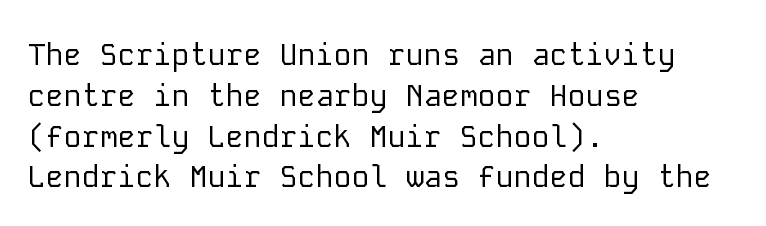
Q: Is the text bold? A: No.
Q: Is the text italic (slanted)? A: No, it is upright.
Q: Is the typeface a serif or a sans-serif typeface? A: Sans-serif.
Q: Is the text underlined? A: No.
Q: How is the paragraph aligned? A: Left-aligned.
Q: Is the spacing between letters normal or unusually wide? A: Normal.
Q: Is the spacing between lines tight, normal or loose? A: Normal.
Q: Width (condensed, normal, or wide)? A: Normal.
Q: Stroke contrast? A: Low.
Q: x-height? A: Medium.
Q: Monospaced? A: Yes.
